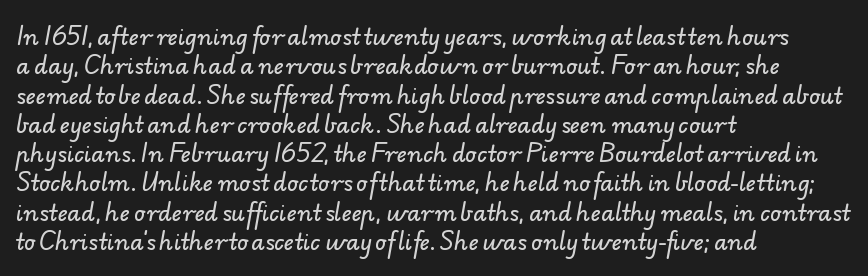
The image shows 22 px text type; set left-aligned, normal line spacing (1.33x), normal letter spacing, not underlined.
